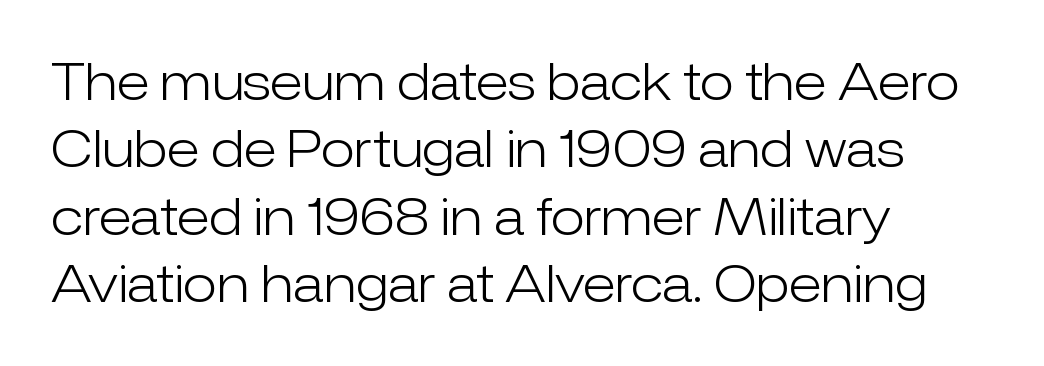
Q: Is the text bold? A: No.
Q: Is the text italic (slanted)? A: No, it is upright.
Q: Is the typeface a serif or a sans-serif typeface? A: Sans-serif.
Q: Is the text underlined? A: No.
Q: How is the paragraph aligned? A: Left-aligned.
Q: Is the spacing between letters normal or unusually wide? A: Normal.
Q: Is the spacing between lines tight, normal or loose? A: Normal.
Q: Width (condensed, normal, or wide)? A: Normal.
Q: Stroke contrast? A: Low.
Q: x-height? A: Medium.
Q: Monospaced? A: No.
